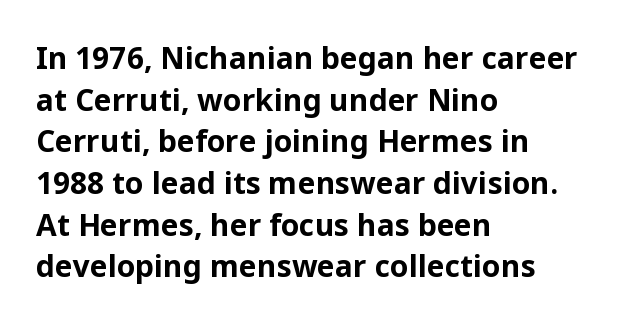
The image shows 30 px bold sans-serif type, upright; set left-aligned, normal line spacing (1.39x), normal letter spacing, not underlined; low stroke contrast and a medium x-height.
